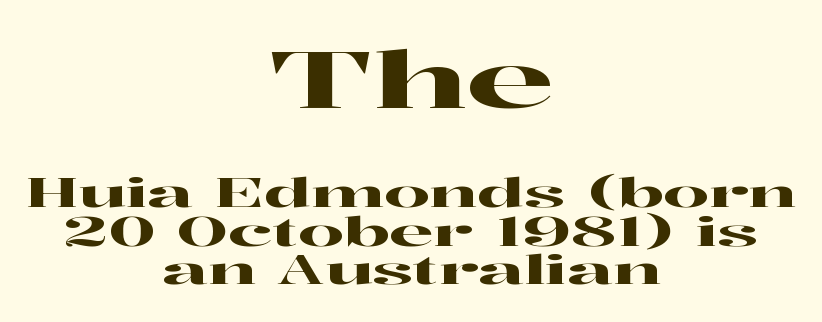
Q: Is the text italic (slanted)? A: No, it is upright.
Q: Is the typeface a serif or a sans-serif typeface? A: Serif.
Q: Is the text underlined? A: No.
Q: How is the paragraph aligned? A: Centered.
Q: Is the spacing between letters normal or unusually wide? A: Normal.
Q: Is the spacing between lines tight, normal or loose? A: Tight.
Q: Which block of text is set in a larger size, the first (top) or the second (bottom)? A: The first (top) one.
Q: Width (condensed, normal, or wide)? A: Wide.
Q: Stroke contrast? A: High.
Q: x-height? A: Medium.
Q: Monospaced? A: No.
